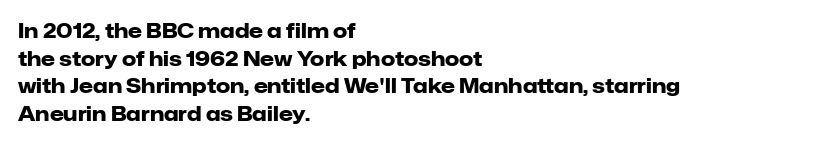
The image shows 20 px bold type, upright; set left-aligned, normal line spacing (1.38x), normal letter spacing, not underlined.
